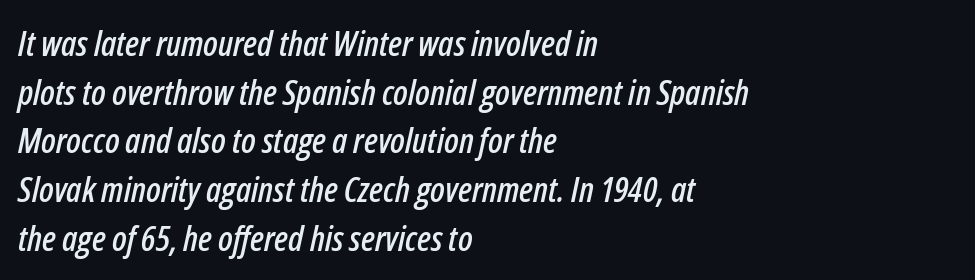
The rendering keeps characters at their native spacing. Each new line begins a customary step beneath the previous one. Left-aligned paragraph, ragged on the right. The zone under the glyphs is completely vacant. If you drew a line through each stem, it would be angled.
